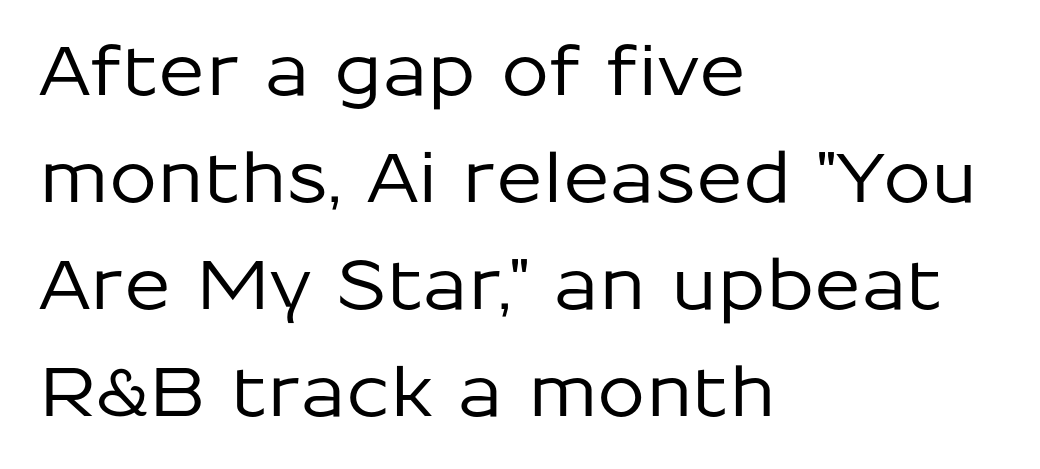
Clear beneath every line of the passage. Spacing verdict: proportional, widths tailored to each character. No extra tracking has been applied to these lines. Regarding leading, the lines here are spaced in the standard way.
